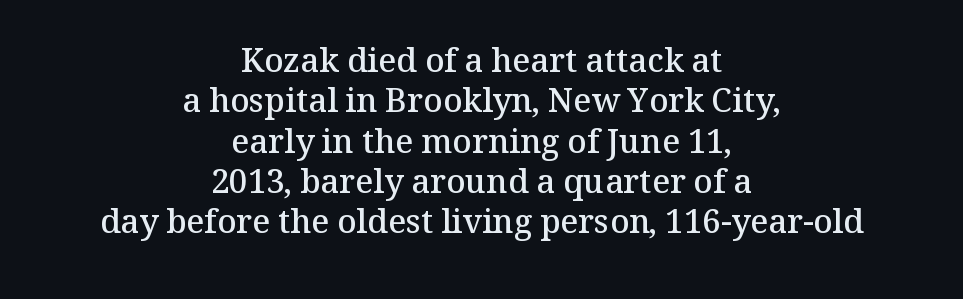
The image shows 33 px semibold serif type, upright; set centered, line spacing 1.22x, normal letter spacing, not underlined; medium stroke contrast and a medium x-height.
